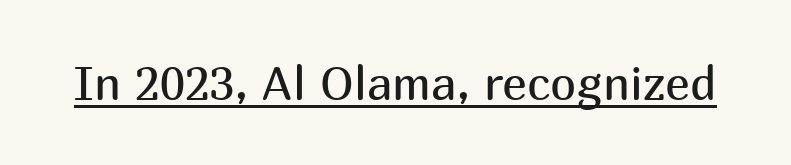
The image shows 47 px regular-weight sans-serif type, upright; set normal letter spacing, underlined; medium stroke contrast and a medium x-height.
